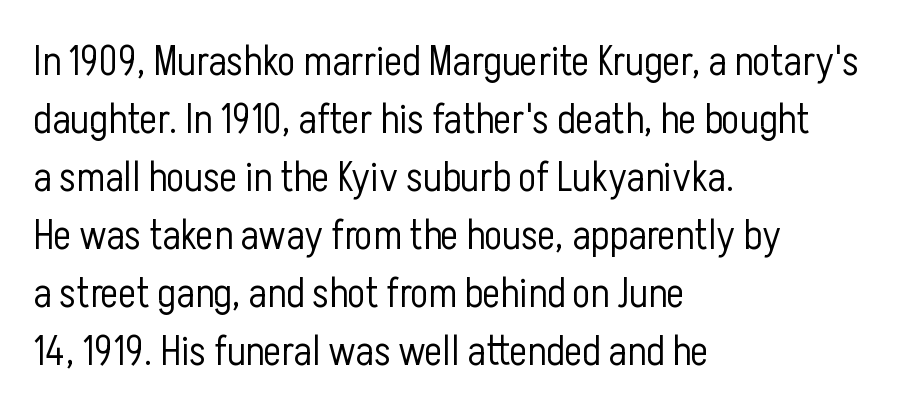
Q: Is the text bold? A: No.
Q: Is the text italic (slanted)? A: No, it is upright.
Q: Is the typeface a serif or a sans-serif typeface? A: Sans-serif.
Q: Is the text underlined? A: No.
Q: How is the paragraph aligned? A: Left-aligned.
Q: Is the spacing between letters normal or unusually wide? A: Normal.
Q: Is the spacing between lines tight, normal or loose? A: Normal.
Q: Width (condensed, normal, or wide)? A: Condensed.
Q: Stroke contrast? A: Low.
Q: x-height? A: Medium.
Q: Monospaced? A: No.
